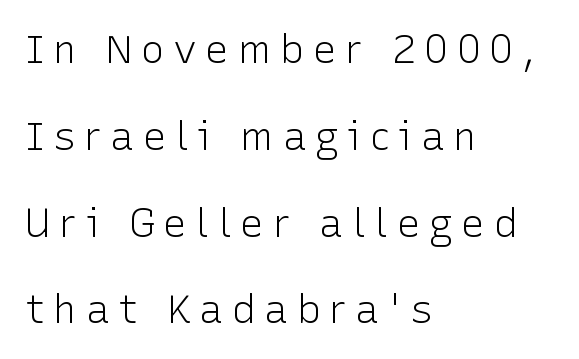
Q: Is the text bold? A: No.
Q: Is the text italic (slanted)? A: No, it is upright.
Q: Is the typeface a serif or a sans-serif typeface? A: Sans-serif.
Q: Is the text underlined? A: No.
Q: How is the paragraph aligned? A: Left-aligned.
Q: Is the spacing between letters normal or unusually wide? A: Unusually wide.
Q: Is the spacing between lines tight, normal or loose? A: Loose.
Q: Width (condensed, normal, or wide)? A: Normal.
Q: Stroke contrast? A: Low.
Q: x-height? A: Medium.
Q: Monospaced? A: No.
